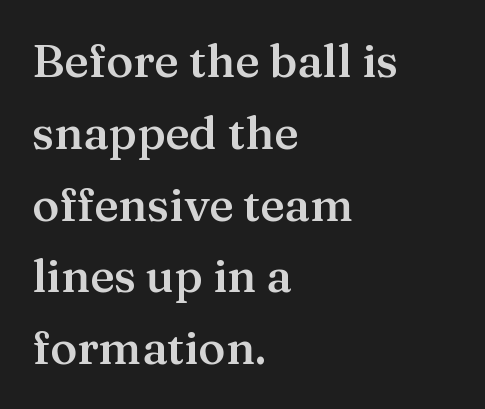
{"serif": "yes", "italic": "no", "bold": "semi", "weight": "semibold", "width": "normal", "stroke_contrast": "medium", "x_height": "medium", "monospaced": "no", "underline": "no", "align": "left", "line_spacing": "normal", "line_spacing_ratio": 1.56, "letter_spacing": "normal", "letter_spacing_em": 0.0, "glyph_px": 46}
